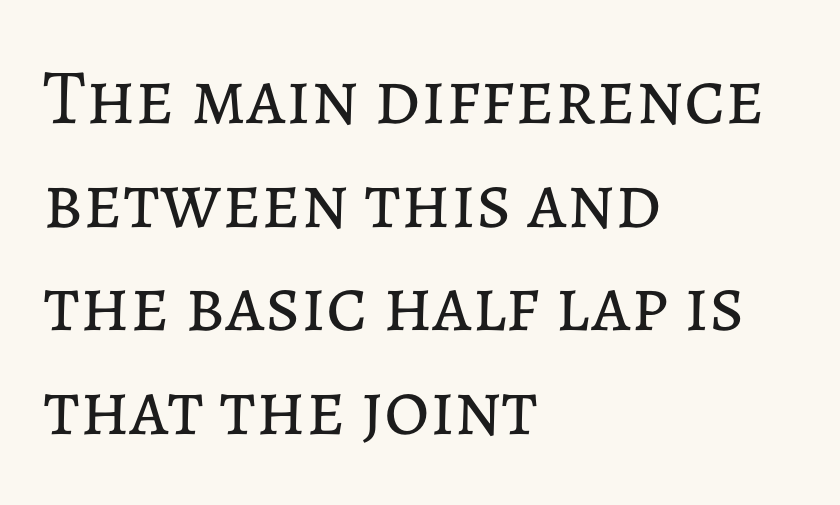
{"italic": "no", "bold": "no", "weight": "regular", "width": "normal", "stroke_contrast": "low", "x_height": "medium", "monospaced": "no", "underline": "no", "align": "left", "line_spacing": "normal", "line_spacing_ratio": 1.33, "letter_spacing": "normal", "letter_spacing_em": 0.0, "glyph_px": 78}
